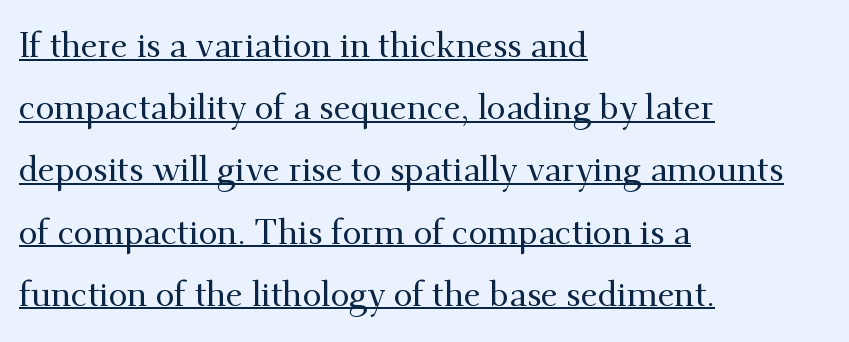
The image shows 34 px serif type, upright; set left-aligned, line spacing 1.83x, normal letter spacing, underlined; medium stroke contrast and a small x-height.
